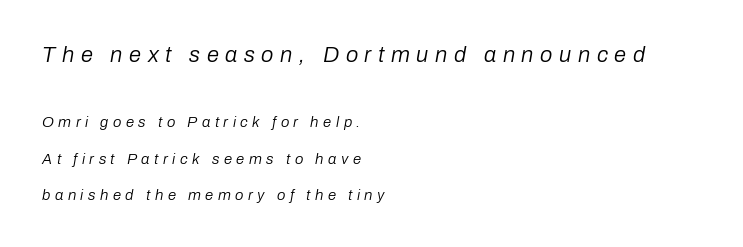
Would a proofreader flag this as italicized? Yes. Tracking here is generous; glyphs stand well apart from one another. The typeface has the unassuming heft of standard copy or less. Character size in the leading block exceeds that of the trailing block. No word sits above an underline.
